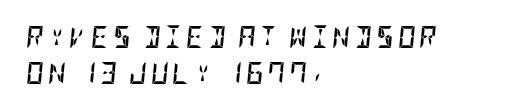
{"italic": "yes", "lean": "right", "slant_degrees": 5, "bold": "yes", "underline": "no", "align": "left", "line_spacing": "normal", "line_spacing_ratio": 1.63, "glyph_px": 22}
